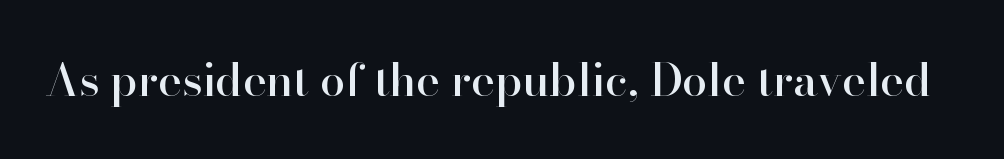
The zone under the glyphs is completely vacant. A typesetter would mark this as roman, not italic. These lines are rendered in a variable-pitch font. Stroke terminals: seriffed. Spacing between characters is what you'd get straight out of the box.
